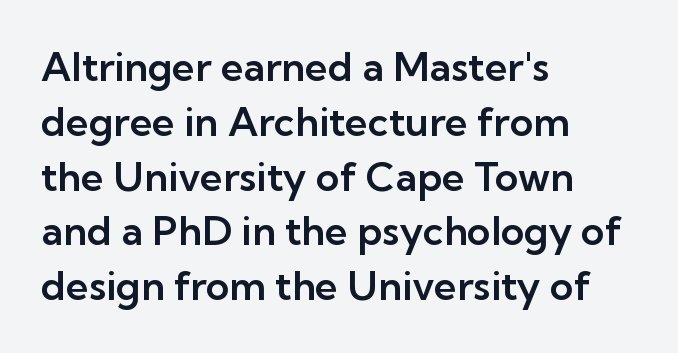
The image shows 40 px sans-serif type, upright; set left-aligned, normal line spacing (1.37x), normal letter spacing, not underlined; low stroke contrast and a medium x-height.
